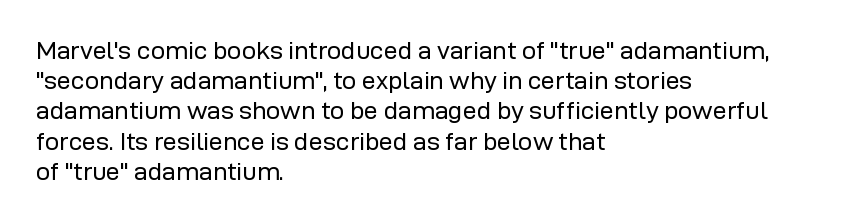
In terms of posture, this sample is upright. The rendering keeps characters at their native spacing. Caption: face not bold, strokes unweighted. The string is rendered with underlining switched off. Horizontal alignment here is leftward, the default for most running prose.
